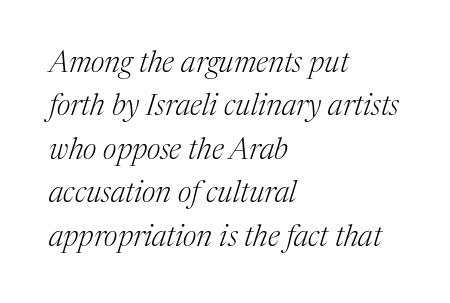
{"serif": "yes", "italic": "yes", "lean": "right", "slant_degrees": 17, "bold": "no", "weight": "light", "width": "normal", "stroke_contrast": "medium", "x_height": "medium", "monospaced": "no", "underline": "no", "align": "left", "line_spacing": "normal", "line_spacing_ratio": 1.45, "letter_spacing": "normal", "letter_spacing_em": 0.0, "glyph_px": 30}
